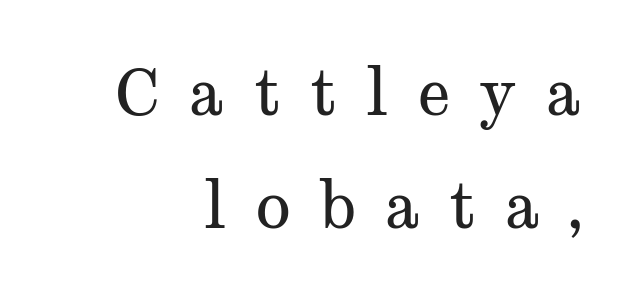
The image shows 65 px regular-weight, wide serif type, upright; set right-aligned, line spacing 1.74x, unusually wide letter spacing (+0.45 em), not underlined; medium stroke contrast and a medium x-height.
